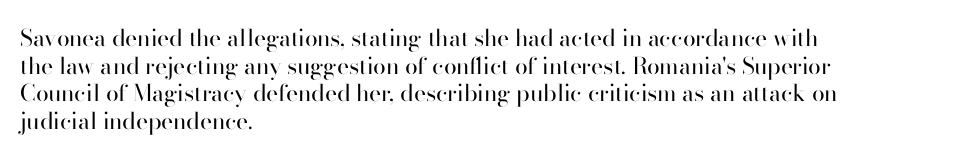
The image shows 23 px text type, upright; set left-aligned, line spacing 1.2x, normal letter spacing, not underlined.
